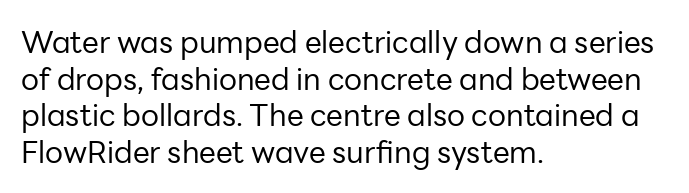
Q: Is the text bold? A: No.
Q: Is the text italic (slanted)? A: No, it is upright.
Q: Is the typeface a serif or a sans-serif typeface? A: Sans-serif.
Q: Is the text underlined? A: No.
Q: How is the paragraph aligned? A: Left-aligned.
Q: Is the spacing between letters normal or unusually wide? A: Normal.
Q: Width (condensed, normal, or wide)? A: Normal.
Q: Stroke contrast? A: Low.
Q: x-height? A: Medium.
Q: Monospaced? A: No.
